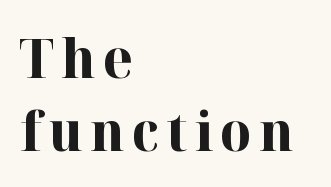
The image shows 54 px bold serif type, upright; set left-aligned, normal line spacing (1.35x), not underlined; high stroke contrast and a medium x-height.
